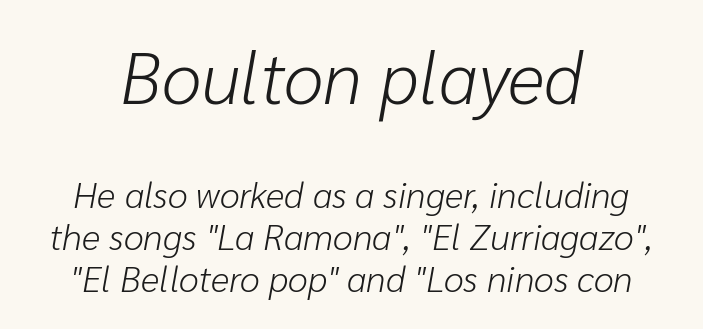
{"italic": "yes", "lean": "right", "slant_degrees": 10, "bold": "no", "weight": "light", "width": "normal", "stroke_contrast": "low", "x_height": "medium", "monospaced": "no", "underline": "no", "line_spacing_ratio": 1.17, "letter_spacing": "normal", "letter_spacing_em": 0.0, "larger_block": "first", "size_ratio": 2.0, "glyph_px": 72}
